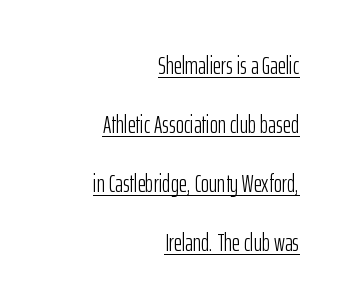
Q: Is the text bold? A: No.
Q: Is the text italic (slanted)? A: No, it is upright.
Q: Is the text underlined? A: Yes.
Q: How is the paragraph aligned? A: Right-aligned.
Q: Is the spacing between letters normal or unusually wide? A: Normal.
Q: Is the spacing between lines tight, normal or loose? A: Loose.
